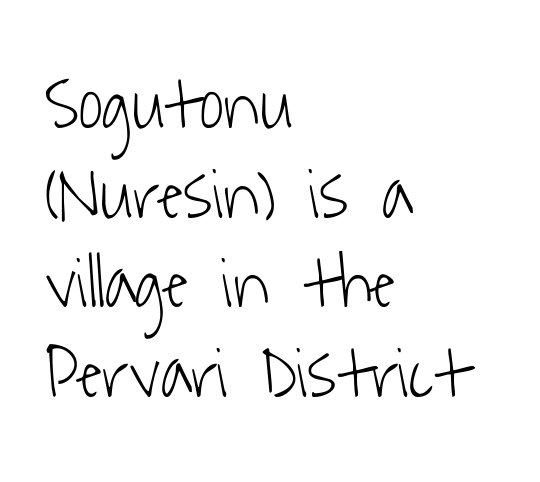
The image shows 74 px light, condensed sans-serif type; set left-aligned, line spacing 1.21x, normal letter spacing, not underlined; low stroke contrast and a medium x-height.
